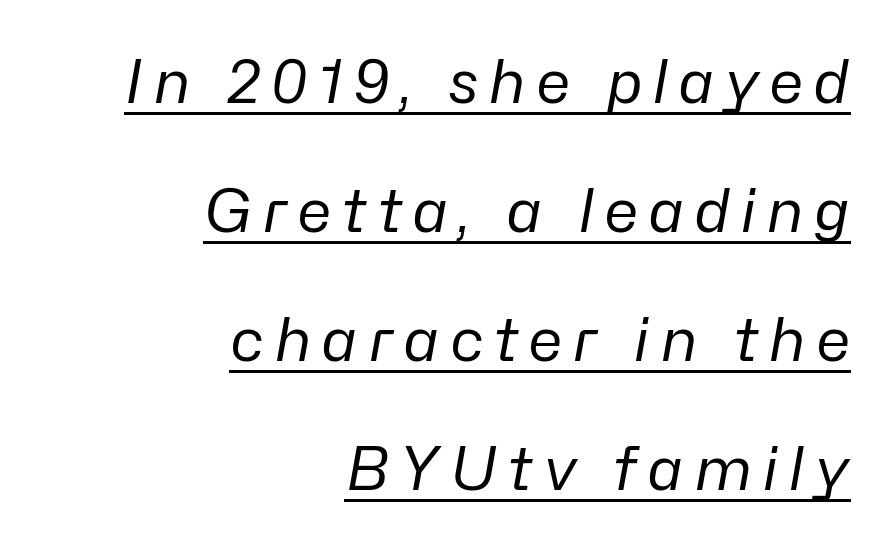
The image shows 60 px regular-weight type, italic (leaning right); set right-aligned, loose line spacing (2.15x), underlined; low stroke contrast and a medium x-height.
